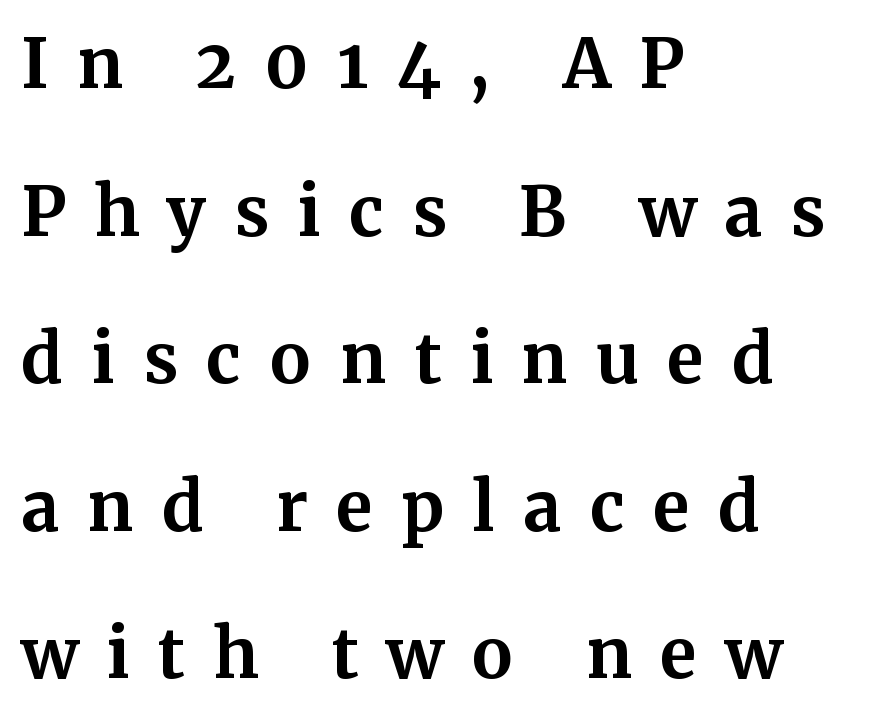
The image shows 68 px bold serif type, upright; set left-aligned, loose line spacing (2.17x), unusually wide letter spacing (+0.41 em), not underlined; medium stroke contrast and a medium x-height.
